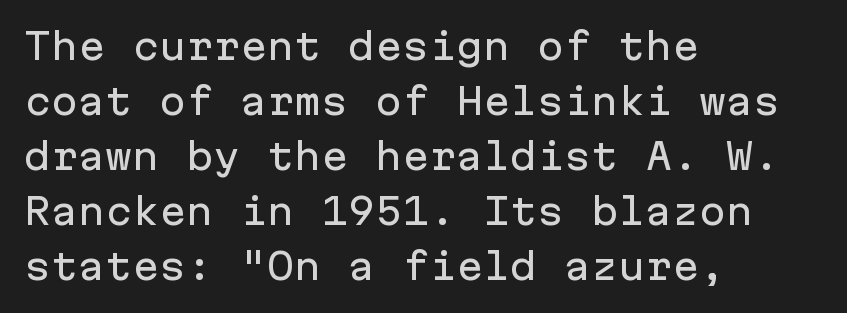
Q: Is the text italic (slanted)? A: No, it is upright.
Q: Is the typeface a serif or a sans-serif typeface? A: Sans-serif.
Q: Is the text underlined? A: No.
Q: How is the paragraph aligned? A: Left-aligned.
Q: Is the spacing between letters normal or unusually wide? A: Normal.
Q: Is the spacing between lines tight, normal or loose? A: Normal.
Q: Width (condensed, normal, or wide)? A: Normal.
Q: Stroke contrast? A: Low.
Q: x-height? A: Medium.
Q: Monospaced? A: Yes.
